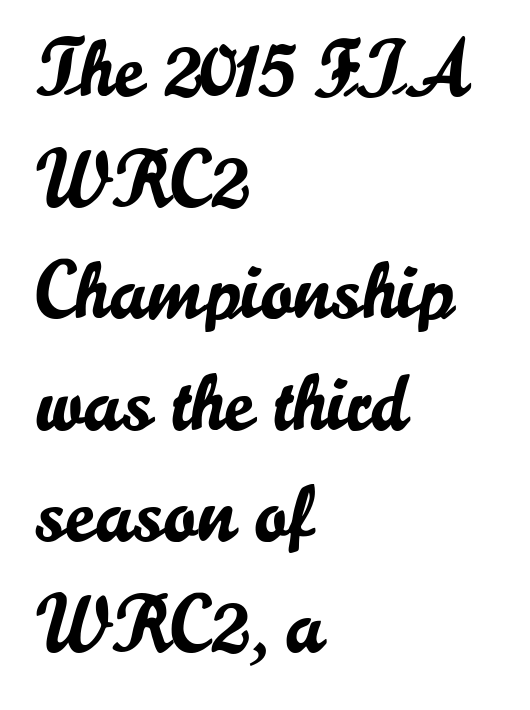
Q: Is the text italic (slanted)? A: Yes.
Q: Is the typeface a serif or a sans-serif typeface? A: Sans-serif.
Q: Is the text underlined? A: No.
Q: How is the paragraph aligned? A: Left-aligned.
Q: Is the spacing between letters normal or unusually wide? A: Normal.
Q: Is the spacing between lines tight, normal or loose? A: Normal.
Q: Width (condensed, normal, or wide)? A: Normal.
Q: Stroke contrast? A: Low.
Q: x-height? A: Small.
Q: Monospaced? A: No.
